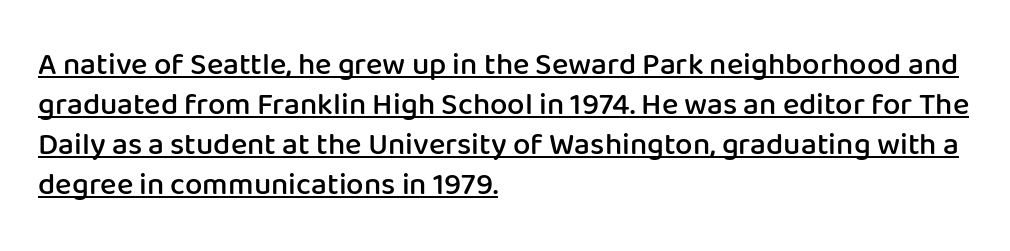
{"serif": "no", "italic": "no", "bold": "semi", "weight": "semibold", "width": "normal", "stroke_contrast": "low", "x_height": "medium", "monospaced": "no", "underline": "yes", "align": "left", "line_spacing": "normal", "line_spacing_ratio": 1.29, "letter_spacing": "normal", "letter_spacing_em": 0.0, "glyph_px": 31}
